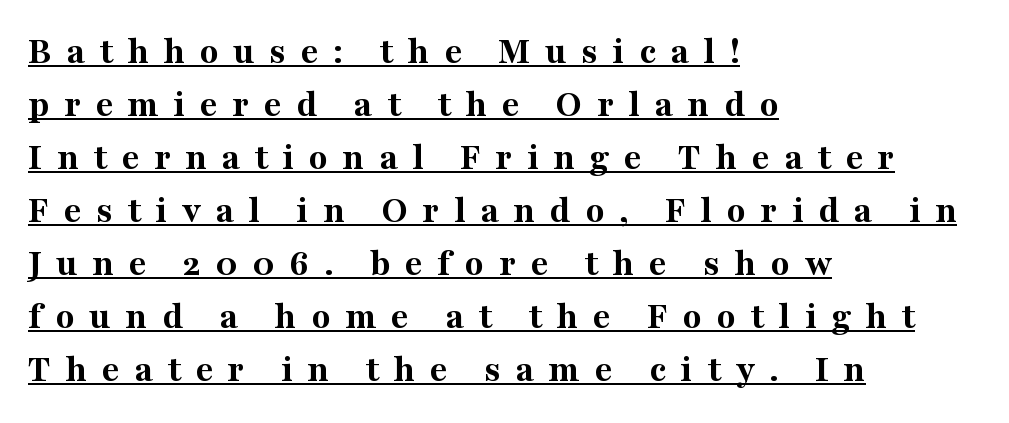
The image shows 39 px bold serif type, upright; set left-aligned, normal line spacing (1.36x), unusually wide letter spacing (+0.37 em), underlined; medium stroke contrast and a medium x-height.
